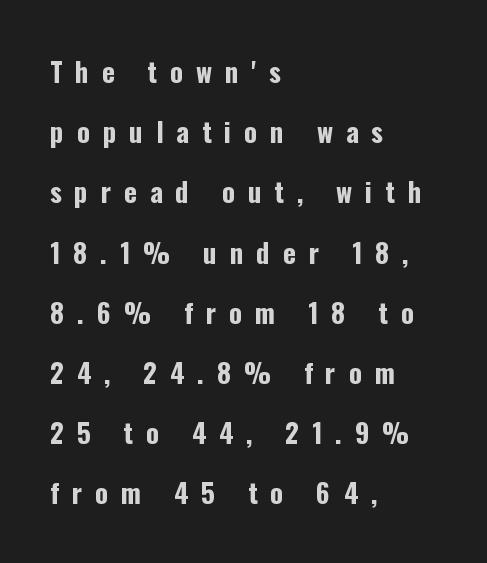
One glance says open: line gaps are wider than usual. Check under the words: just untouched page. The characters look thick and weighty, a clear bold. The paragraph has a hard left edge and a soft right edge. Someone cranked the tracking dial way up on this one. The axis of the letterforms is exactly vertical.
